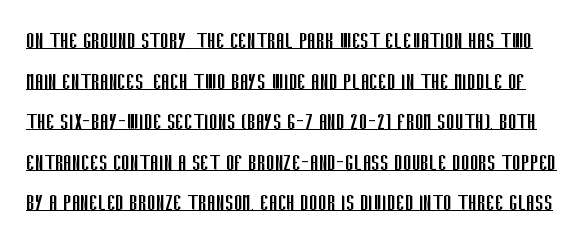
The image shows 26 px text type, upright; set normal line spacing (1.56x), normal letter spacing, underlined.
